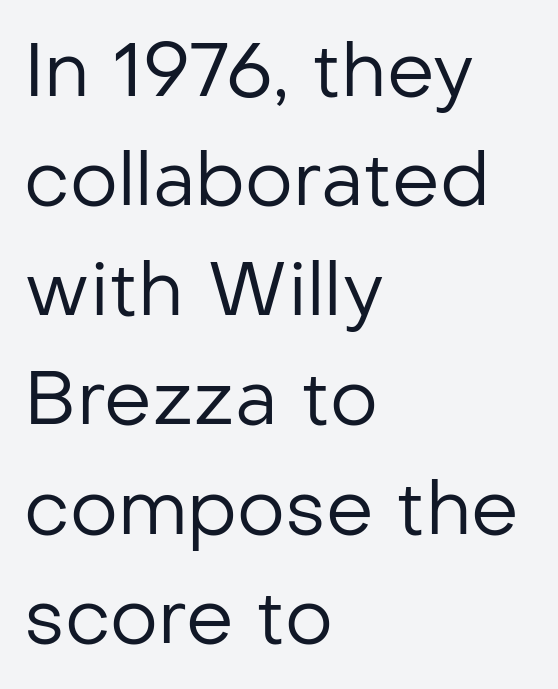
In terms of posture, this sample is upright. On a weight scale, this lands at 450 or below. Between one letter and the next there's only the usual sliver of space. Successive baselines arrive at the customary interval.
